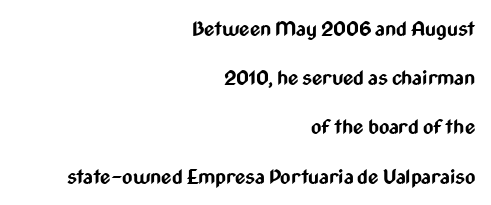
These words are printed bold, with thick strokes throughout. Notice how the stems are strictly vertical — no italics here. These lines stack with their right ends in a neat column. Compared with typical body copy, the letter spacing here is the same.
